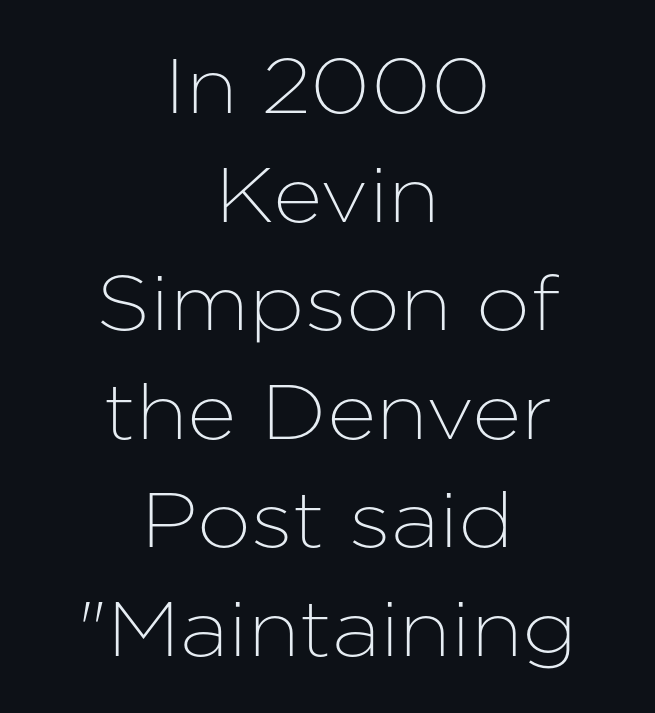
Is this a fixed-width face? No — the glyphs have proportional, varying widths. Vertical spacing — default. There is no visible air inserted between adjacent glyphs. The space beneath each line is pristine and unruled. Notice how the stems are strictly vertical — no italics here.
